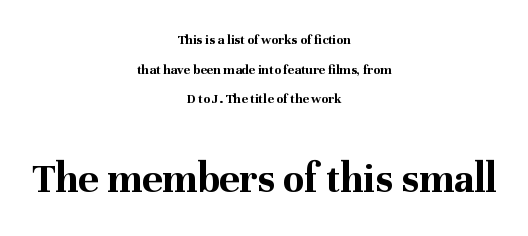
{"serif": "yes", "italic": "no", "bold": "yes", "weight": "bold", "width": "normal", "stroke_contrast": "medium", "x_height": "medium", "monospaced": "no", "underline": "no", "align": "center", "line_spacing": "loose", "line_spacing_ratio": 2.12, "letter_spacing": "normal", "letter_spacing_em": 0.0, "larger_block": "second", "size_ratio": 3.07, "glyph_px": 43}
